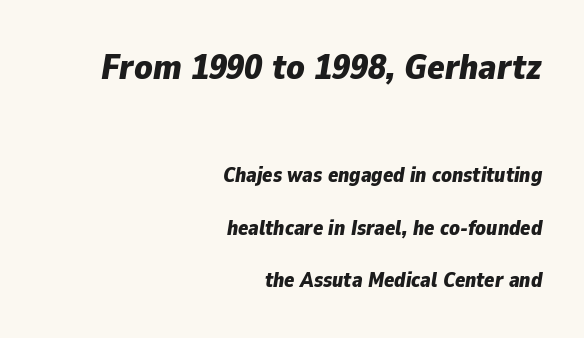
The image shows 36 px bold type, italic (leaning right); set right-aligned, loose line spacing (2.49x), normal letter spacing, not underlined; the first (top) block is 1.71x larger; low stroke contrast and a medium x-height.
